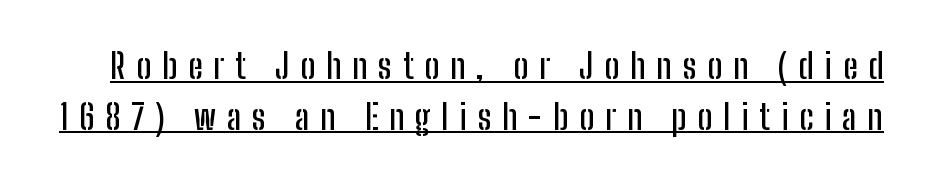
This rendering features underlined lettering. The characters display no serif detailing; their extremities are plain. Is this a fixed-width face? No — the glyphs have proportional, varying widths. Leading: standard.
